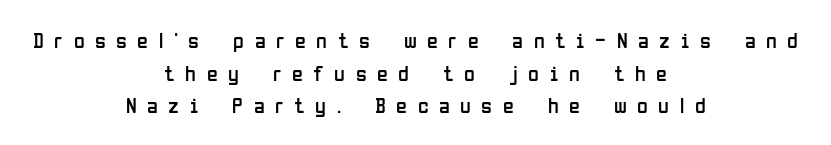
Q: Is the text bold? A: No.
Q: Is the text italic (slanted)? A: No, it is upright.
Q: Is the text underlined? A: No.
Q: How is the paragraph aligned? A: Centered.
Q: Is the spacing between letters normal or unusually wide? A: Unusually wide.
Q: Is the spacing between lines tight, normal or loose? A: Normal.
